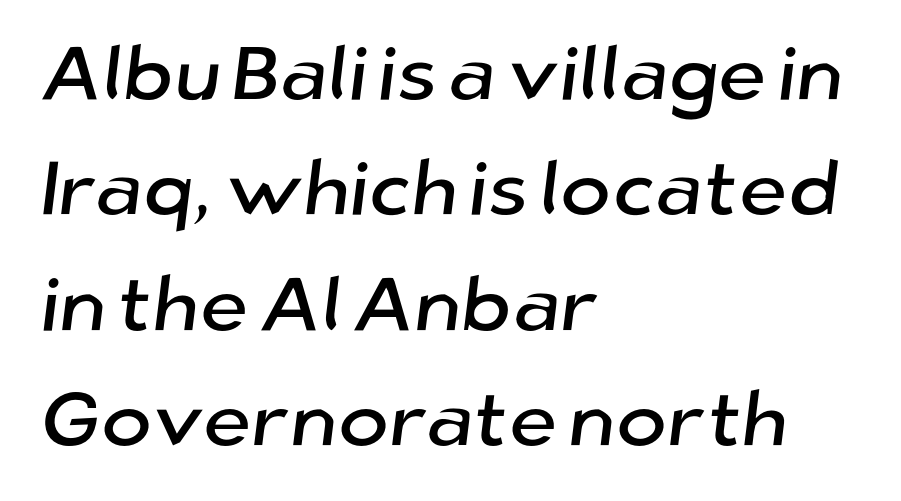
The image shows 77 px sans-serif type; set left-aligned, normal line spacing (1.5x), normal letter spacing, not underlined; low stroke contrast and a medium x-height.
